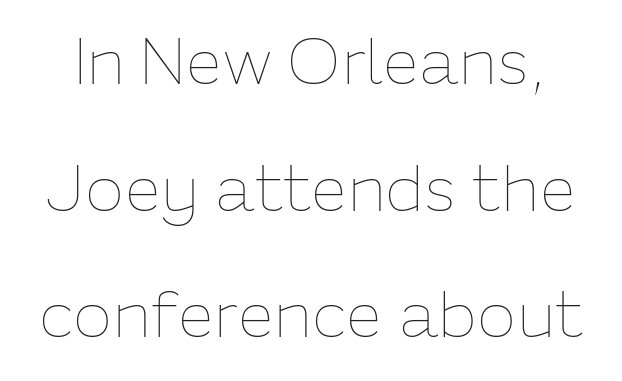
Q: Is the text bold? A: No.
Q: Is the text italic (slanted)? A: No, it is upright.
Q: Is the text underlined? A: No.
Q: Is the spacing between letters normal or unusually wide? A: Normal.
Q: Is the spacing between lines tight, normal or loose? A: Loose.
Q: Width (condensed, normal, or wide)? A: Normal.
Q: Stroke contrast? A: Low.
Q: x-height? A: Medium.
Q: Monospaced? A: No.
